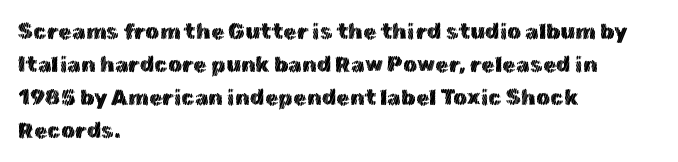
A clean baseline with only descenders dipping below it. Standard letterfit; no display-style spreading of the glyphs. Notice how descenders clear the ascenders below comfortably — that's standard leading. It's the straight-up-and-down kind of type. Does the copy run flush right? No — it runs flush left.
